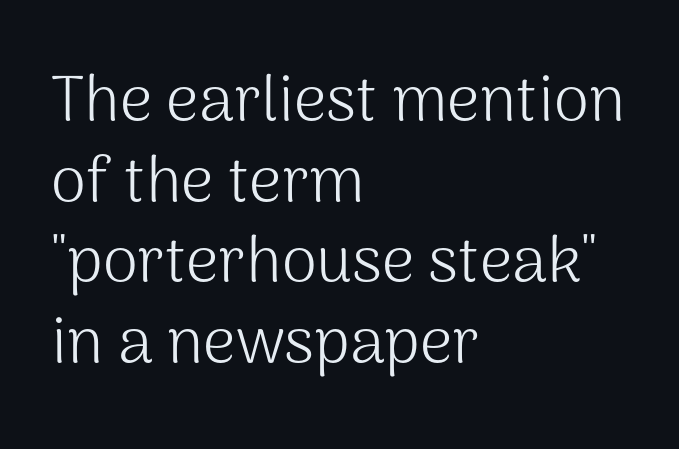
Q: Is the text bold? A: No.
Q: Is the text italic (slanted)? A: No, it is upright.
Q: Is the typeface a serif or a sans-serif typeface? A: Sans-serif.
Q: Is the text underlined? A: No.
Q: How is the paragraph aligned? A: Left-aligned.
Q: Is the spacing between letters normal or unusually wide? A: Normal.
Q: Is the spacing between lines tight, normal or loose? A: Normal.
Q: Width (condensed, normal, or wide)? A: Normal.
Q: Stroke contrast? A: Medium.
Q: x-height? A: Medium.
Q: Monospaced? A: No.
